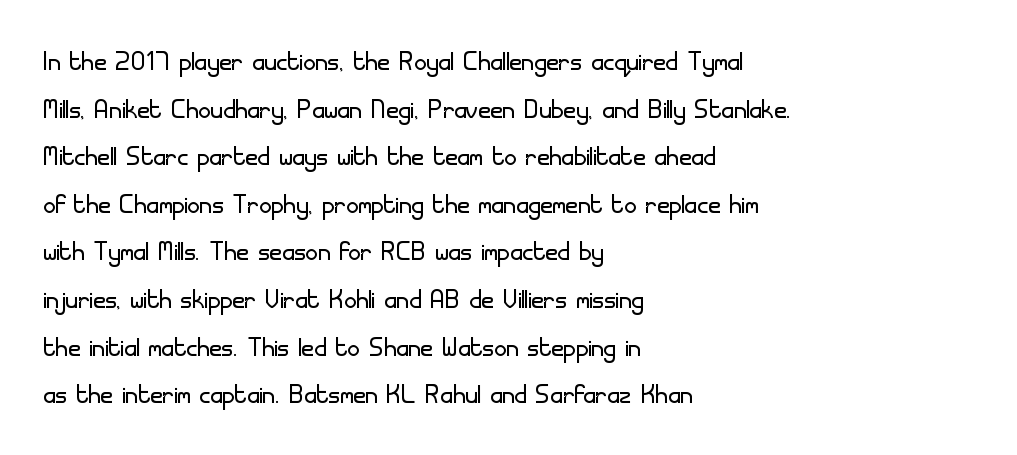
{"serif": "no", "italic": "no", "bold": "no", "weight": "light", "width": "normal", "stroke_contrast": "low", "x_height": "small", "monospaced": "no", "underline": "no", "align": "left", "line_spacing": "normal", "line_spacing_ratio": 1.4, "letter_spacing": "normal", "letter_spacing_em": 0.0, "glyph_px": 34}
